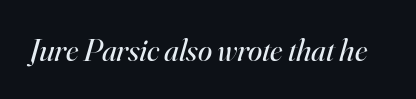
The image shows 32 px regular-weight serif type, italic (leaning right); set normal letter spacing, not underlined; high stroke contrast and a small x-height.
